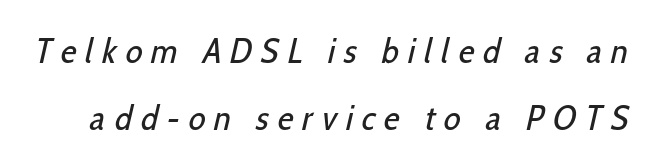
Q: Is the text bold? A: No.
Q: Is the typeface a serif or a sans-serif typeface? A: Sans-serif.
Q: Is the text underlined? A: No.
Q: Is the spacing between letters normal or unusually wide? A: Unusually wide.
Q: Is the spacing between lines tight, normal or loose? A: Loose.
Q: Width (condensed, normal, or wide)? A: Condensed.
Q: Stroke contrast? A: Low.
Q: x-height? A: Medium.
Q: Monospaced? A: No.
